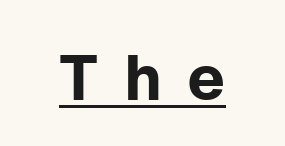
{"serif": "no", "italic": "no", "width": "normal", "stroke_contrast": "low", "x_height": "medium", "monospaced": "no", "underline": "yes", "letter_spacing": "wide", "letter_spacing_em": 0.4, "glyph_px": 63}
